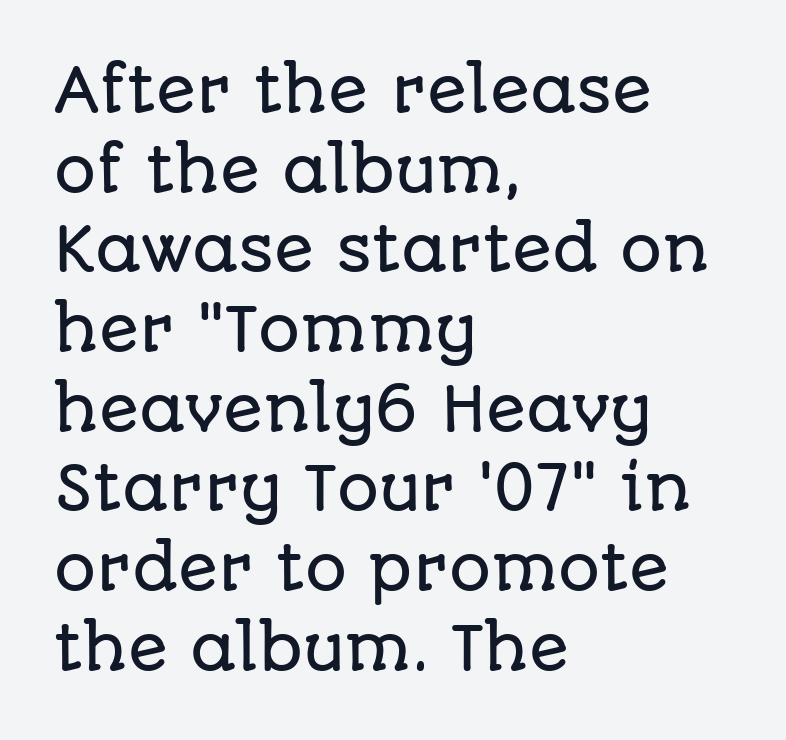
The vertical gap from one line to the next is medium. Left-aligned paragraph, ragged on the right. Typographically, this falls in the sans-serif category. Compared with typical body copy, the letter spacing here is the same. The string is rendered with underlining switched off. Do the characters align in a grid? No, the font is proportional.
